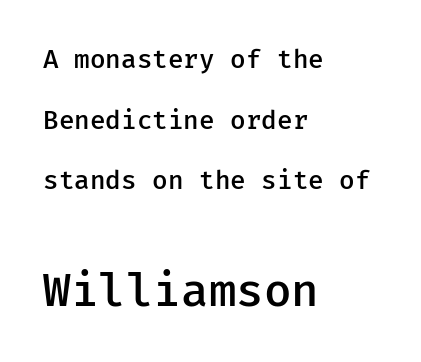
Q: Is the text bold? A: Semi-bold.
Q: Is the text italic (slanted)? A: No, it is upright.
Q: Is the typeface a serif or a sans-serif typeface? A: Sans-serif.
Q: Is the text underlined? A: No.
Q: How is the paragraph aligned? A: Left-aligned.
Q: Is the spacing between letters normal or unusually wide? A: Normal.
Q: Is the spacing between lines tight, normal or loose? A: Loose.
Q: Which block of text is set in a larger size, the first (top) or the second (bottom)? A: The second (bottom) one.
Q: Width (condensed, normal, or wide)? A: Normal.
Q: Stroke contrast? A: Low.
Q: x-height? A: Medium.
